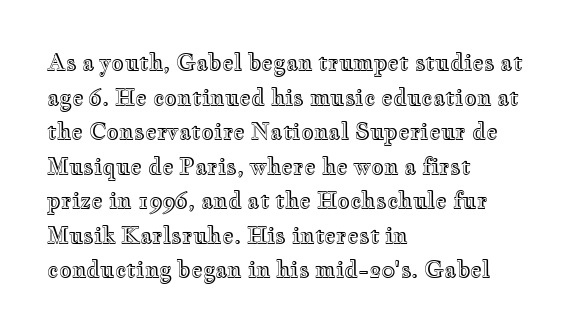
The image shows 22 px text type, upright; set left-aligned, normal line spacing (1.57x), normal letter spacing, not underlined.
